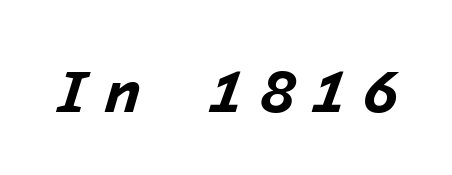
{"italic": "yes", "lean": "right", "slant_degrees": 16, "bold": "yes", "weight": "bold", "width": "normal", "stroke_contrast": "low", "x_height": "medium", "underline": "no", "letter_spacing": "wide", "letter_spacing_em": 0.23, "glyph_px": 61}
